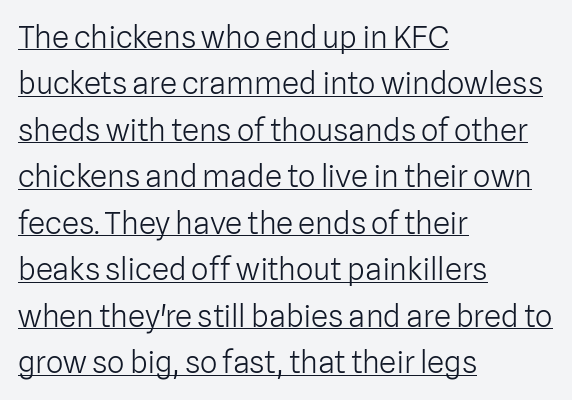
Visually the block forms a straight wall on the left and a jagged coastline on the right. Counters stay open thanks to moderate or lighter strokes. Underline: present. The letters sit at their default tracking, neither squeezed nor spread.
